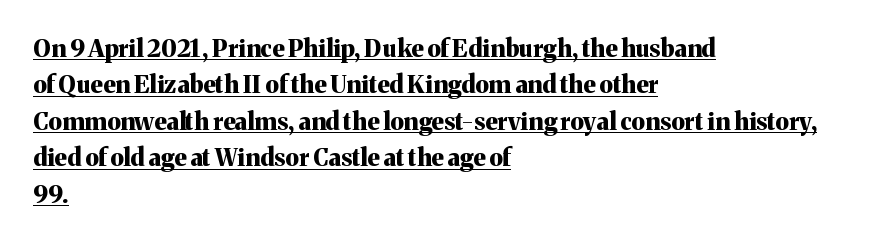
The image shows 24 px bold type, upright; set left-aligned, normal line spacing (1.52x), normal letter spacing, underlined.
